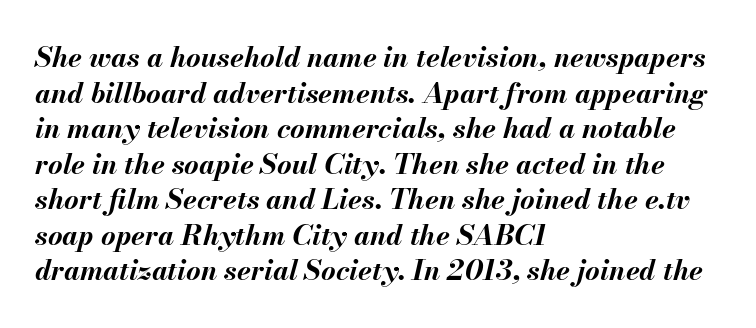
Students, observe: this is what conventionally led text looks like. Looking at the ascenders, they clearly lean. Caption: standard tracking, unaltered. Its strokes are broad and dark, the hallmark of bold type. Is this a fixed-width face? No — the glyphs have proportional, varying widths.
